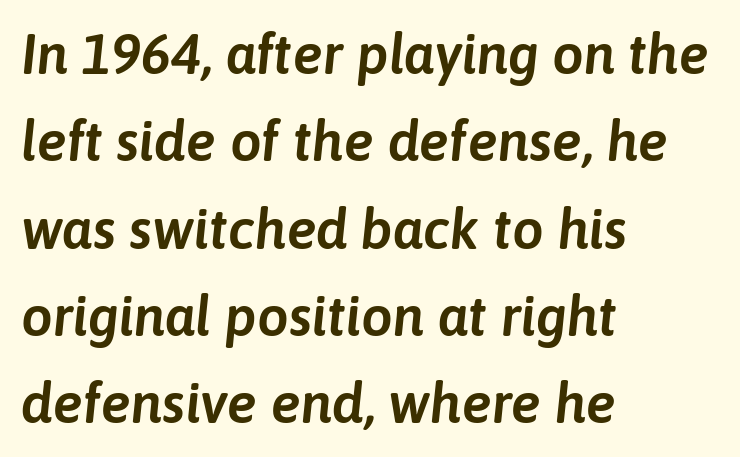
Q: Is the text italic (slanted)? A: Yes, it leans right by about 6 degrees.
Q: Is the text underlined? A: No.
Q: How is the paragraph aligned? A: Left-aligned.
Q: Is the spacing between letters normal or unusually wide? A: Normal.
Q: Is the spacing between lines tight, normal or loose? A: Normal.
Q: Width (condensed, normal, or wide)? A: Normal.
Q: Stroke contrast? A: Low.
Q: x-height? A: Medium.
Q: Monospaced? A: No.
